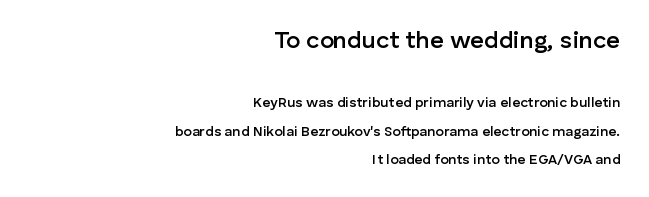
{"italic": "no", "bold": "semi", "underline": "no", "align": "right", "line_spacing": "loose", "line_spacing_ratio": 2.01, "letter_spacing": "normal", "letter_spacing_em": 0.0, "larger_block": "first", "size_ratio": 1.71, "glyph_px": 24}
